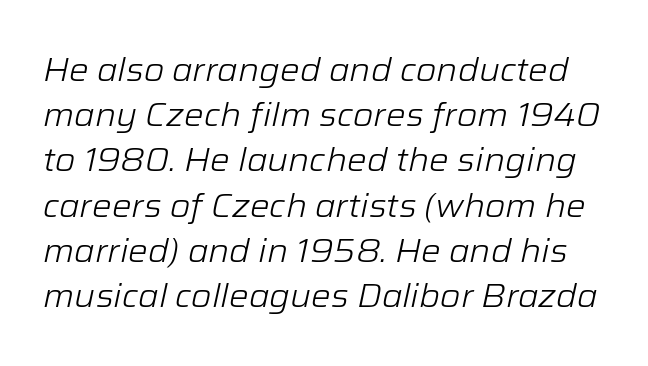
Clear beneath every line of the passage. Here the designer chose a conventional face with non-uniform glyph widths. The glyphs look as if they've been sheared to an angle. Words appear dense and cohesive because spacing is normal. No letter is thick-stroked: the sample isn't bold. Baseline-to-baseline distance is the conventional proportion of letter height.
